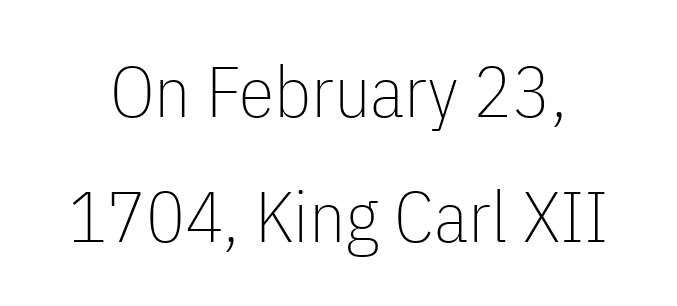
The image shows 72 px thin, condensed sans-serif type, upright; set line spacing 1.74x, normal letter spacing, not underlined; low stroke contrast and a medium x-height.
